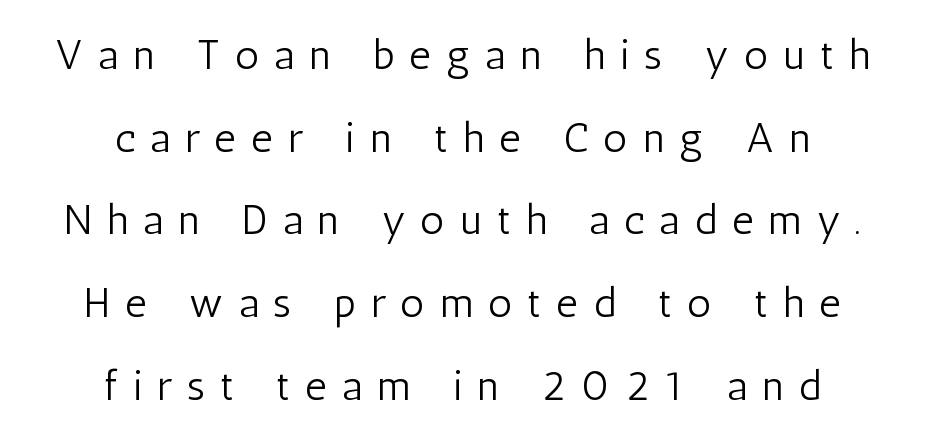
The image shows 42 px light, condensed sans-serif type, upright; set centered, loose line spacing (1.97x), unusually wide letter spacing (+0.36 em), not underlined; low stroke contrast and a medium x-height.
